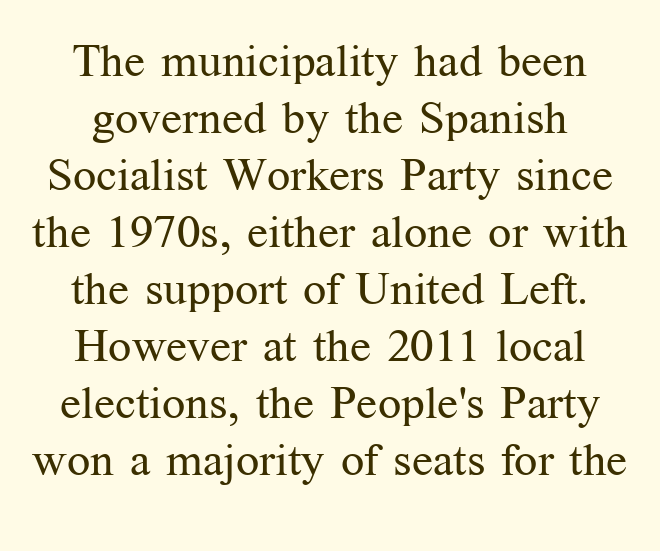
Q: Is the text bold? A: No.
Q: Is the text italic (slanted)? A: No, it is upright.
Q: Is the typeface a serif or a sans-serif typeface? A: Serif.
Q: Is the text underlined? A: No.
Q: How is the paragraph aligned? A: Centered.
Q: Is the spacing between letters normal or unusually wide? A: Normal.
Q: Width (condensed, normal, or wide)? A: Normal.
Q: Stroke contrast? A: Medium.
Q: x-height? A: Medium.
Q: Monospaced? A: No.
